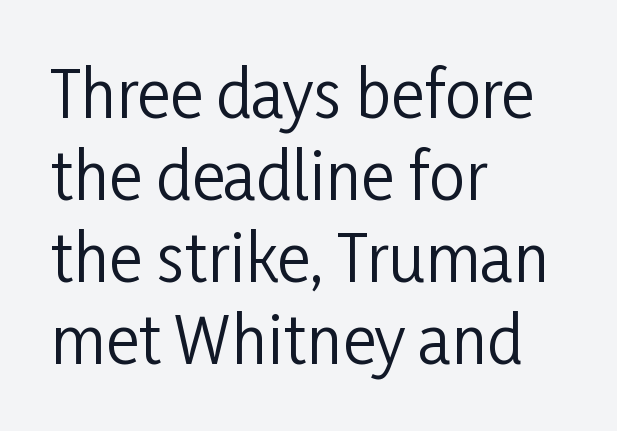
Q: Is the text bold? A: No.
Q: Is the text italic (slanted)? A: No, it is upright.
Q: Is the typeface a serif or a sans-serif typeface? A: Sans-serif.
Q: Is the text underlined? A: No.
Q: How is the paragraph aligned? A: Left-aligned.
Q: Is the spacing between letters normal or unusually wide? A: Normal.
Q: Is the spacing between lines tight, normal or loose? A: Normal.
Q: Width (condensed, normal, or wide)? A: Condensed.
Q: Stroke contrast? A: Low.
Q: x-height? A: Medium.
Q: Monospaced? A: No.
